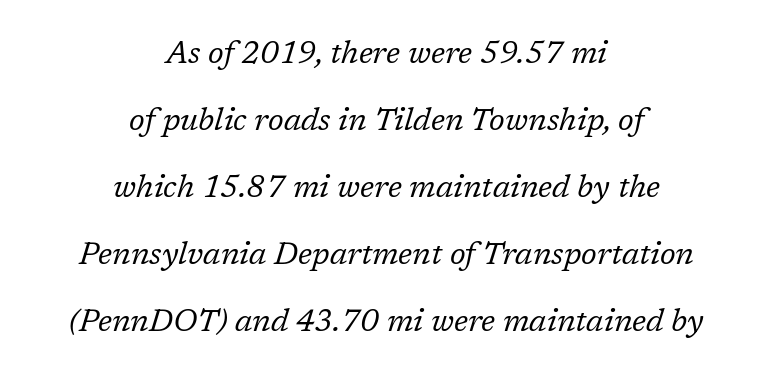
A student would call this center alignment; a typographer would say set centered. Does the lettering tilt? It does — this is italic. One glance says open: line gaps are wider than usual. Look at the bottom of the vertical strokes: they flare into serifs here. The foot of each line stays bare and open. You could call the tracking neutral — neither tight nor loose.
